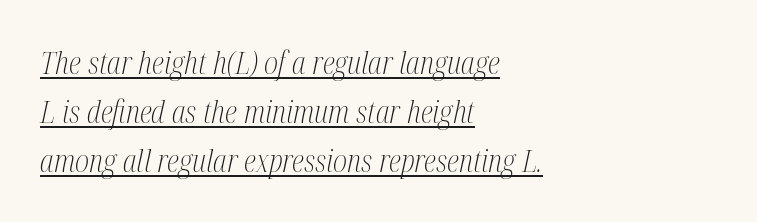
{"serif": "yes", "italic": "yes", "lean": "right", "slant_degrees": 12, "bold": "no", "weight": "light", "width": "condensed", "stroke_contrast": "medium", "x_height": "medium", "monospaced": "no", "underline": "yes", "align": "left", "line_spacing": "normal", "line_spacing_ratio": 1.58, "letter_spacing": "normal", "letter_spacing_em": 0.0, "glyph_px": 31}
